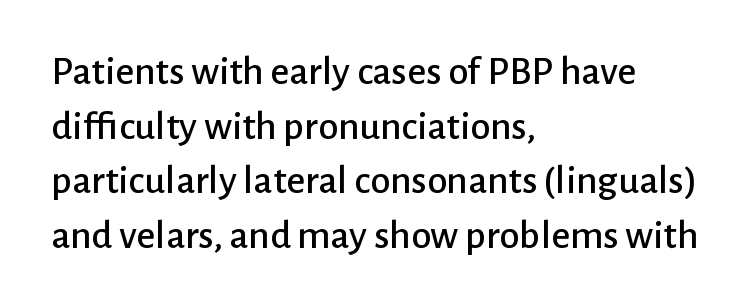
This is the regular roman posture of the typeface. This rendering uses left alignment, leaving the right contour irregular. The string is rendered with underlining switched off. Are there feet on the stems? There aren't — it's a sans. The letterforms sit shoulder to shoulder at normal distance.
